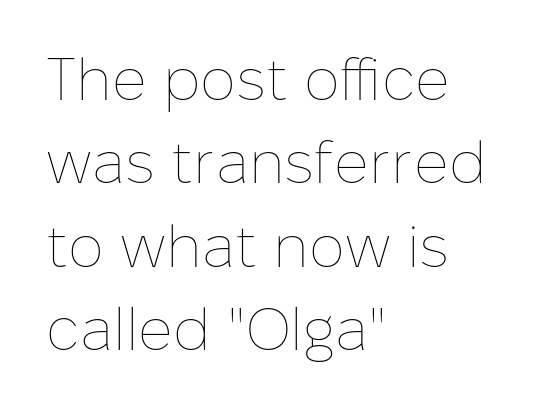
{"italic": "no", "bold": "no", "weight": "thin", "width": "normal", "stroke_contrast": "low", "x_height": "medium", "monospaced": "no", "underline": "no", "align": "left", "line_spacing": "normal", "line_spacing_ratio": 1.39, "letter_spacing": "normal", "letter_spacing_em": 0.0, "glyph_px": 60}
